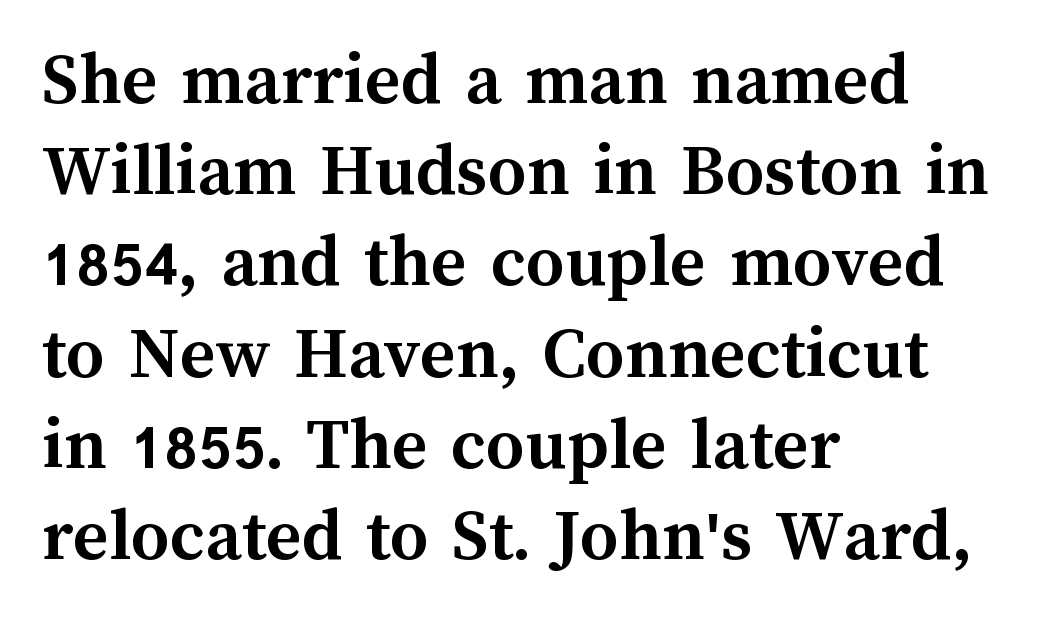
Think of a printed novel: that variable character pitch is what you see here. Do the letters lean? They stand straight. The glyphs are unaccompanied by any horizontal stroke below them. Teacher's note: observe the even left margin — that is flush-left alignment.
